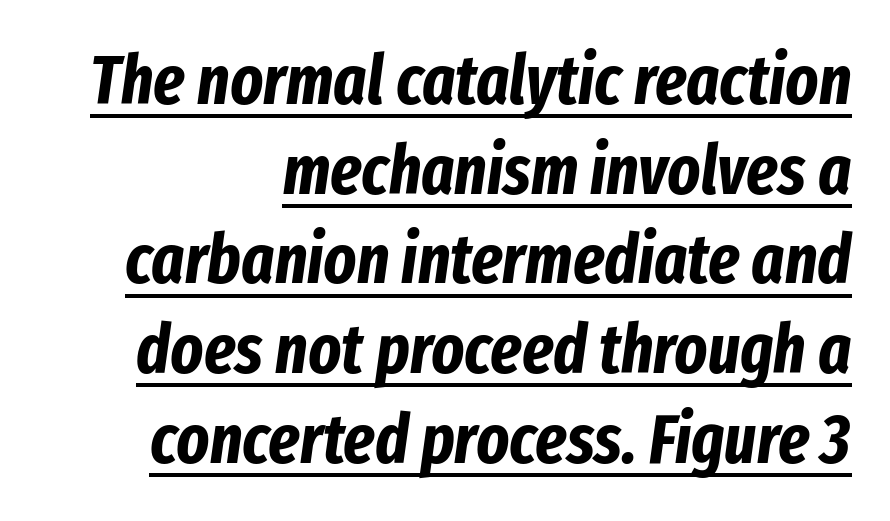
{"italic": "yes", "lean": "right", "slant_degrees": 8, "bold": "yes", "weight": "bold", "width": "condensed", "stroke_contrast": "low", "x_height": "medium", "monospaced": "no", "underline": "yes", "align": "right", "line_spacing": "normal", "line_spacing_ratio": 1.3, "letter_spacing": "normal", "letter_spacing_em": 0.0, "glyph_px": 69}
